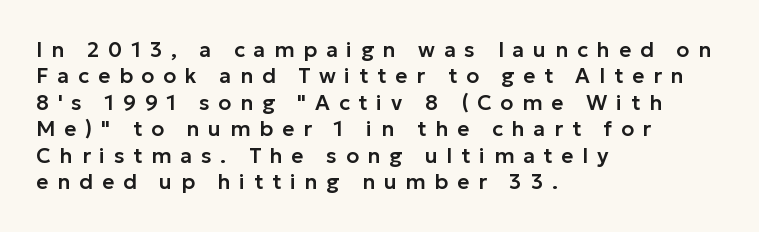
The image shows 21 px text type, upright; set left-aligned, normal line spacing (1.26x), unusually wide letter spacing (+0.42 em), not underlined.
